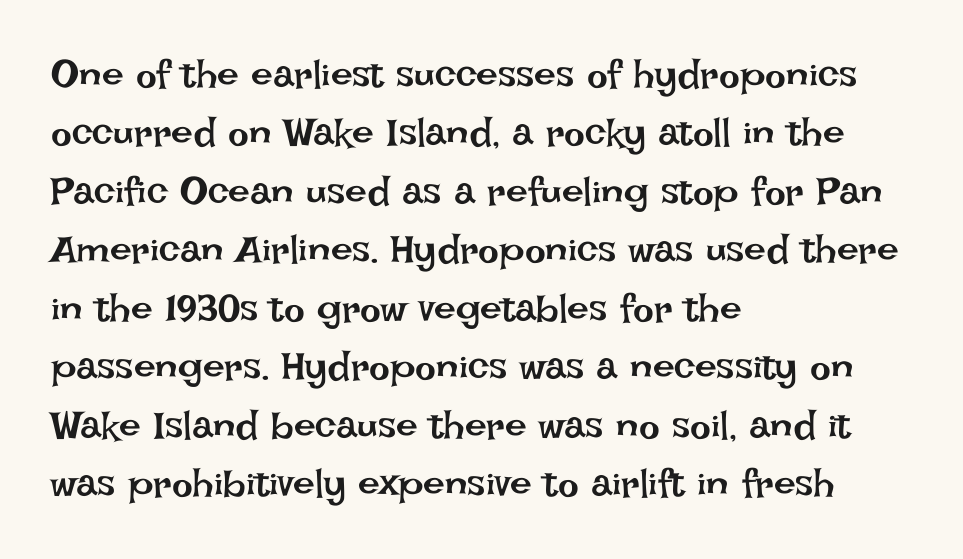
{"italic": "no", "bold": "no", "weight": "regular", "width": "normal", "stroke_contrast": "low", "x_height": "large", "monospaced": "no", "underline": "no", "align": "left", "line_spacing": "normal", "line_spacing_ratio": 1.5, "letter_spacing": "normal", "letter_spacing_em": 0.0, "glyph_px": 39}
